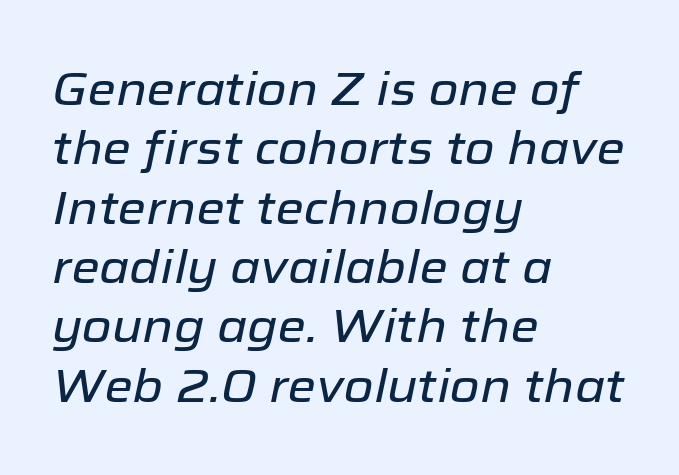
{"italic": "yes", "lean": "right", "slant_degrees": 12, "width": "normal", "stroke_contrast": "low", "x_height": "medium", "monospaced": "no", "underline": "no", "align": "left", "line_spacing": "normal", "line_spacing_ratio": 1.29, "letter_spacing": "normal", "letter_spacing_em": 0.0, "glyph_px": 46}
